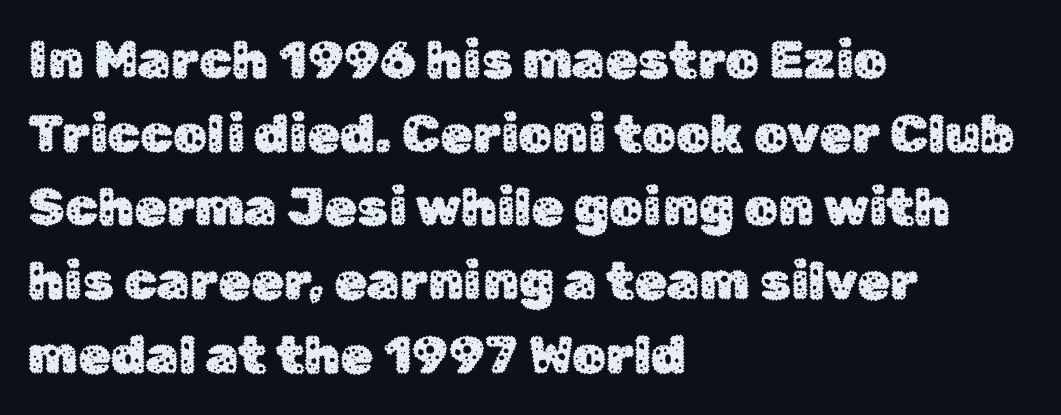
The image shows 53 px sans-serif type, upright; set left-aligned, normal line spacing (1.39x), normal letter spacing, not underlined; low stroke contrast and a medium x-height.
